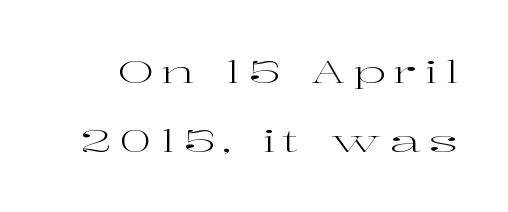
Stroke mass is kept to a normal reading level or below. Rendered with straight, roman letterforms. The type family on display is of the serif kind. Quick note: underline off. In terms of letterspacing, this is a distinctly airy, spread setting.
